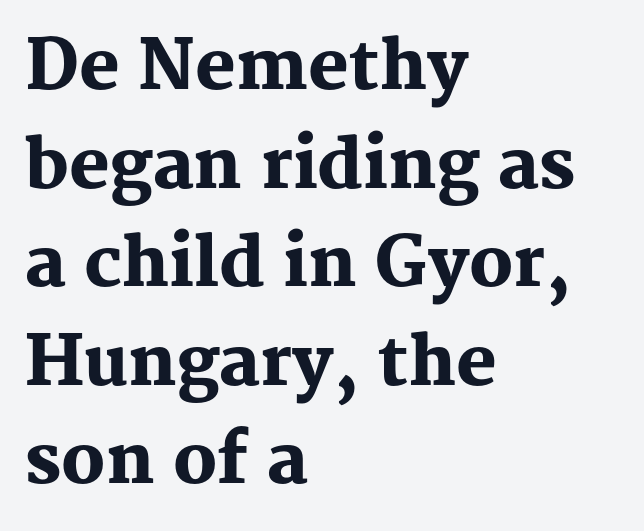
Posture: upright roman. Here the designer chose a conventional face with non-uniform glyph widths. How heavy is the stroke? Heavy — this is a bold. Decoration check: the copy has no underline.
